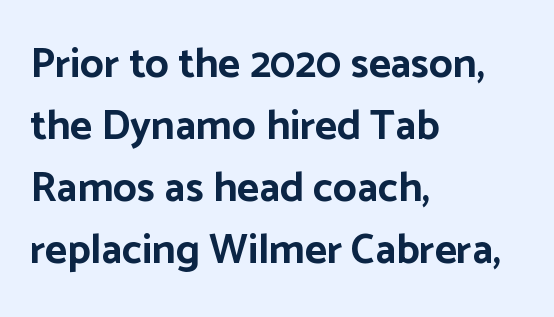
{"serif": "no", "italic": "no", "bold": "yes", "weight": "bold", "width": "normal", "stroke_contrast": "low", "x_height": "medium", "monospaced": "no", "underline": "no", "align": "left", "line_spacing": "normal", "line_spacing_ratio": 1.48, "letter_spacing": "normal", "letter_spacing_em": 0.0, "glyph_px": 42}
